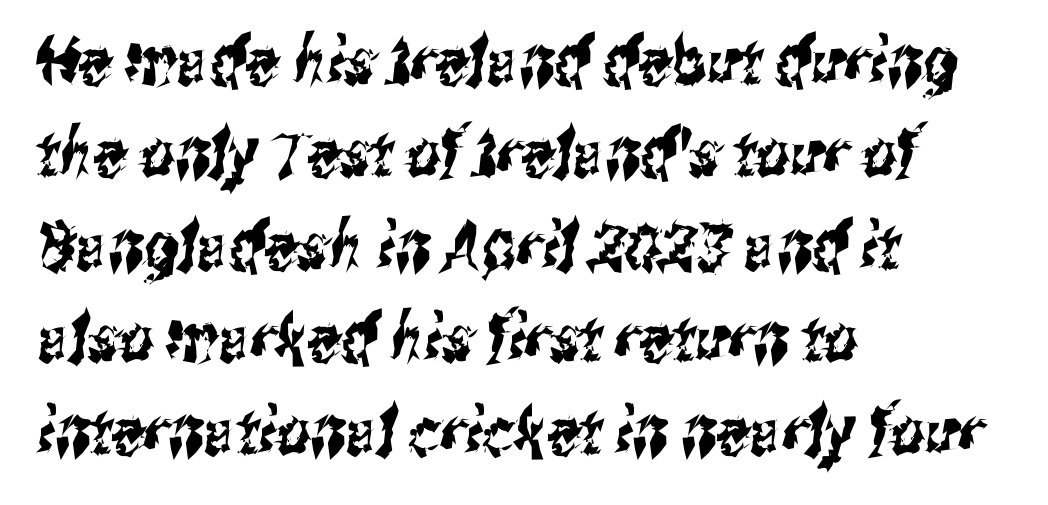
{"serif": "no", "width": "condensed", "stroke_contrast": "medium", "x_height": "medium", "monospaced": "no", "underline": "no", "align": "left", "line_spacing": "normal", "line_spacing_ratio": 1.4, "letter_spacing": "normal", "letter_spacing_em": 0.0, "glyph_px": 66}
